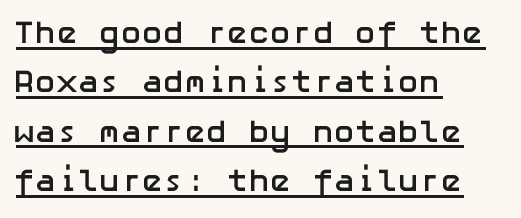
{"serif": "no", "italic": "no", "bold": "yes", "weight": "semibold", "width": "normal", "stroke_contrast": "low", "x_height": "medium", "underline": "yes", "align": "left", "line_spacing": "normal", "line_spacing_ratio": 1.54, "letter_spacing": "normal", "letter_spacing_em": 0.0, "glyph_px": 32}
